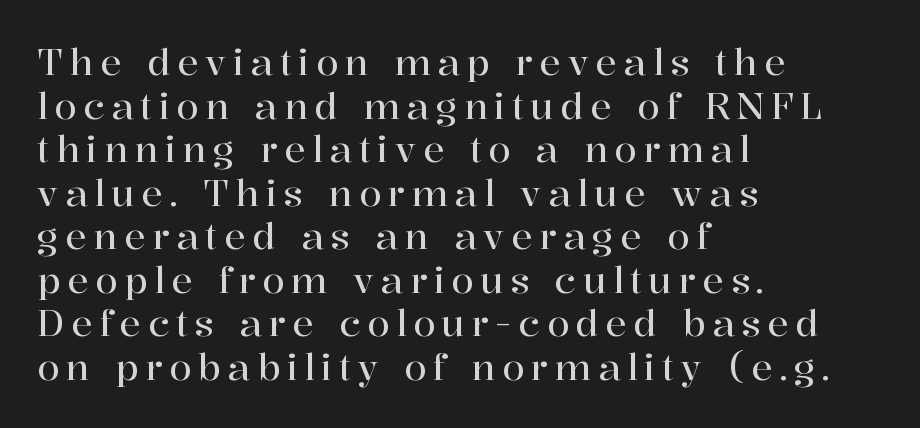
Posture: straight, roman, zero tilt. Think of a printed novel: that variable character pitch is what you see here. The setting favours the left margin, as ordinary paragraphs usually do. Honestly, there is no underline to notice here at all. Check where the strokes stop: tiny serifs finish them off.
